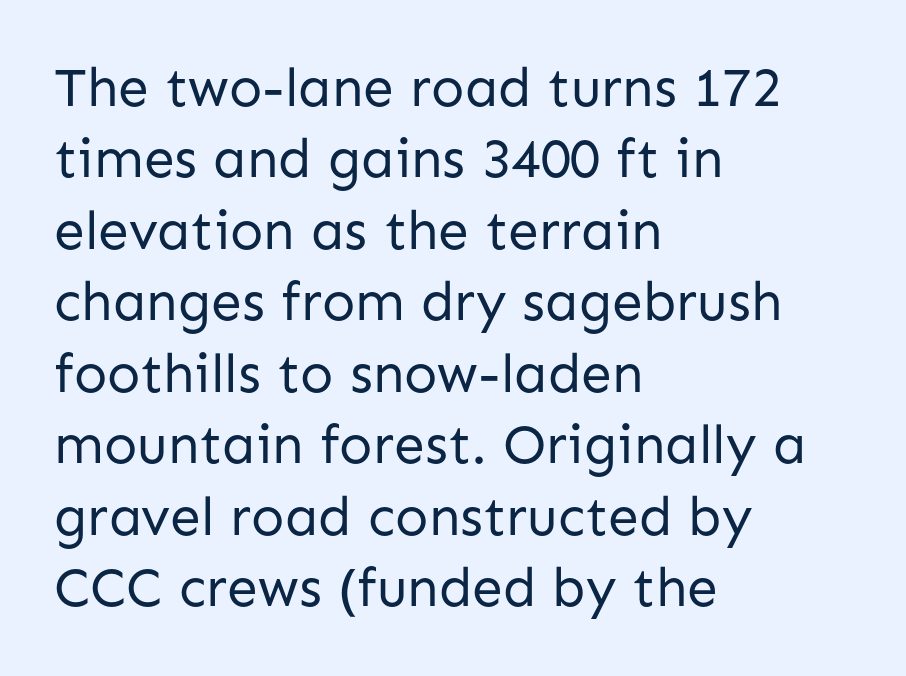
{"serif": "no", "italic": "no", "bold": "no", "weight": "regular", "width": "normal", "stroke_contrast": "low", "x_height": "medium", "monospaced": "no", "underline": "no", "align": "left", "line_spacing": "normal", "line_spacing_ratio": 1.3, "letter_spacing": "normal", "letter_spacing_em": 0.0, "glyph_px": 55}
